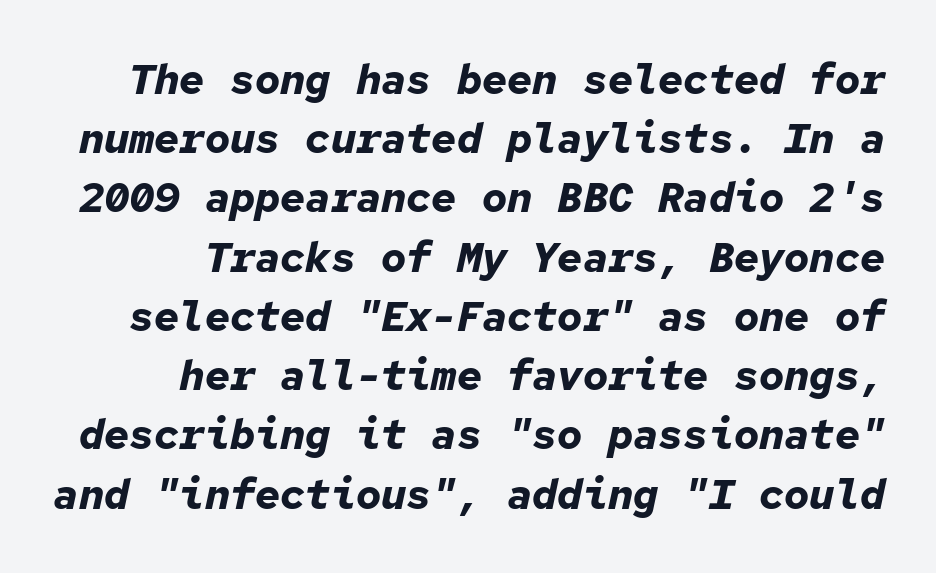
In terms of leading, this rendering sits right in the middle. You can tell it's italic because the verticals aren't actually vertical. The letters march in equal steps, a hallmark of fixed-pitch type. Caption: bold face, heavy strokes.
